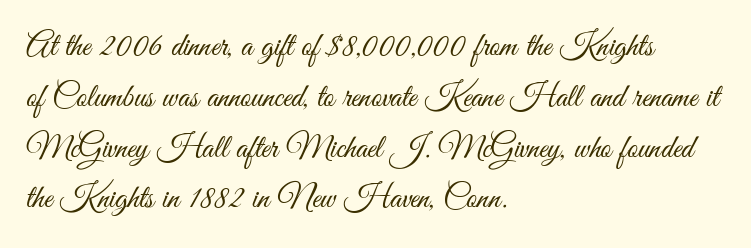
Serif or sans? Sans — the stroke terminals are bare. Type without underlining. Nothing unusual about the tracking: characters are spaced as the font intends. The passage is arranged the way most books set body copy — flush left. Here the designer chose a conventional face with non-uniform glyph widths.
